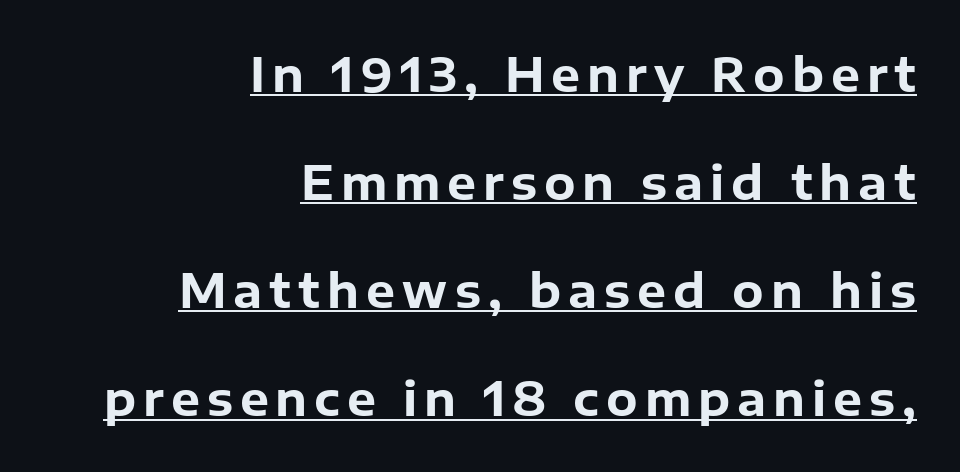
The letters stand upright; this is a roman face. Strong, thick strokes mark this as bold type. Is the block centered? No — it sits flush against the right margin. Look at the bottom of the vertical strokes: they stop flat, with no serifs.
